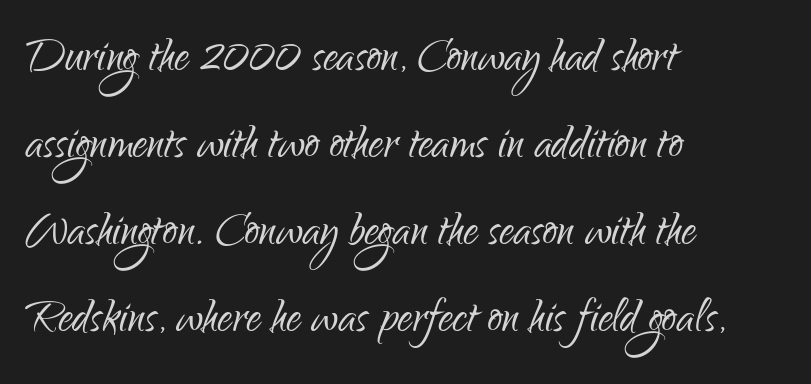
The image shows 58 px light, condensed sans-serif type; set left-aligned, normal line spacing (1.5x), normal letter spacing, not underlined; low stroke contrast and a small x-height.
